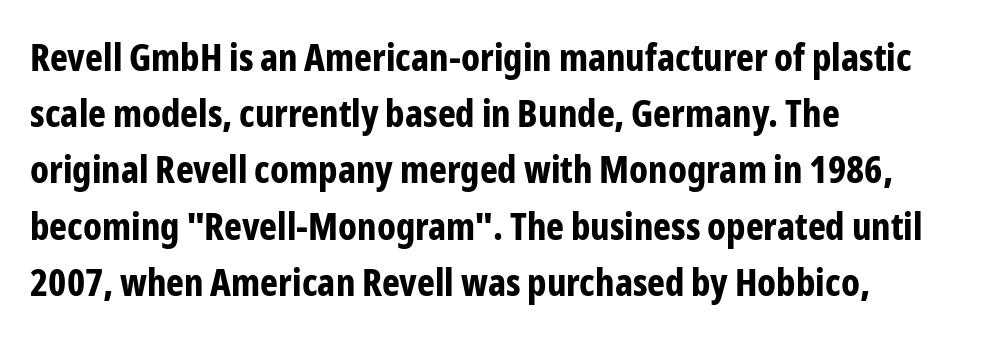
{"serif": "no", "italic": "no", "bold": "yes", "weight": "bold", "width": "condensed", "stroke_contrast": "low", "x_height": "medium", "monospaced": "no", "underline": "no", "align": "left", "line_spacing": "normal", "line_spacing_ratio": 1.48, "letter_spacing": "normal", "letter_spacing_em": 0.0, "glyph_px": 38}
